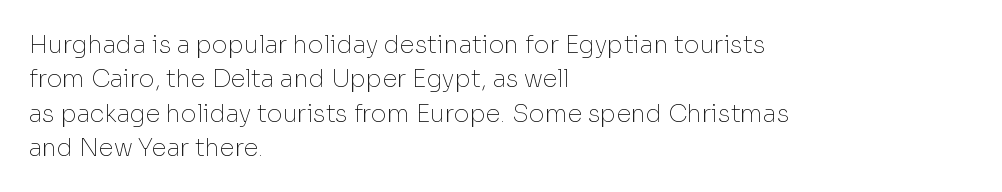
The image shows 24 px text type, upright; set left-aligned, normal line spacing (1.43x), normal letter spacing, not underlined.
